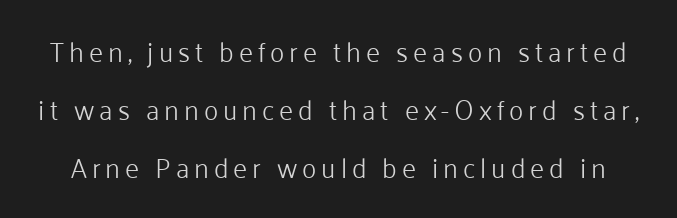
Q: Is the text bold? A: No.
Q: Is the text italic (slanted)? A: No, it is upright.
Q: Is the text underlined? A: No.
Q: Is the spacing between lines tight, normal or loose? A: Loose.
